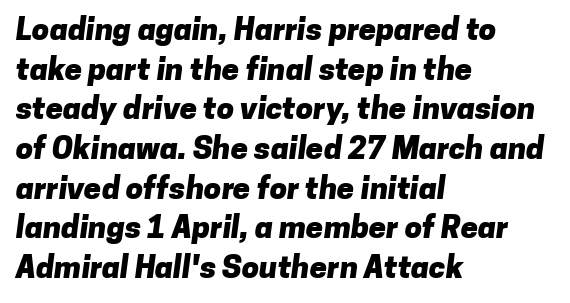
In CSS terms this would be text-align: left. Students, this is bold: see how much ink each stroke carries. The letterforms sit shoulder to shoulder at normal distance. Is there much room between lines? A standard amount, neither cramped nor airy. Bare-footed words on every line.
